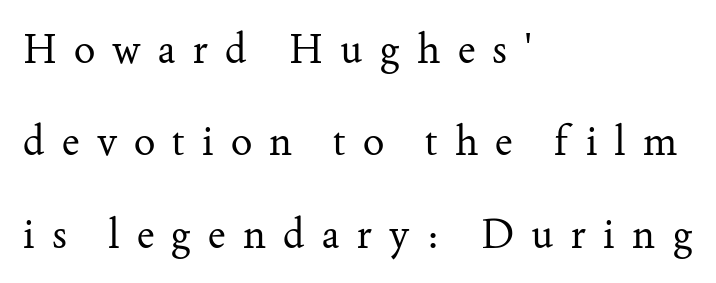
The image shows 40 px regular-weight serif type, upright; set left-aligned, loose line spacing (2.31x), unusually wide letter spacing (+0.43 em), not underlined; medium stroke contrast and a small x-height.
